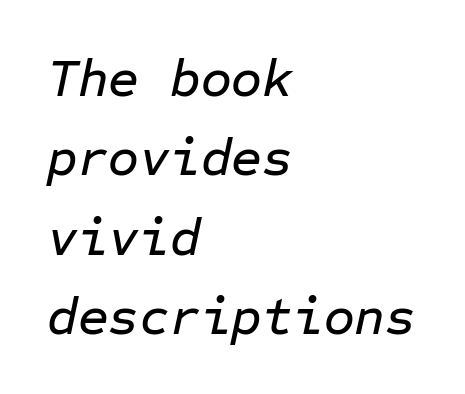
Typeset ragged right — the left edge is the straight one. Does the leading feel generous? No, just average. These lines were composed using italics. In terms of letterspacing, this is plain default setting. The zone under the glyphs is completely vacant.
